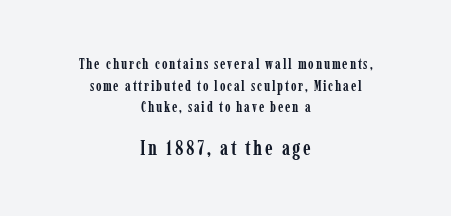
The image shows 20 px bold type, upright; set centered, normal line spacing (1.55x), not underlined; the second (bottom) block is 1.43x larger.
